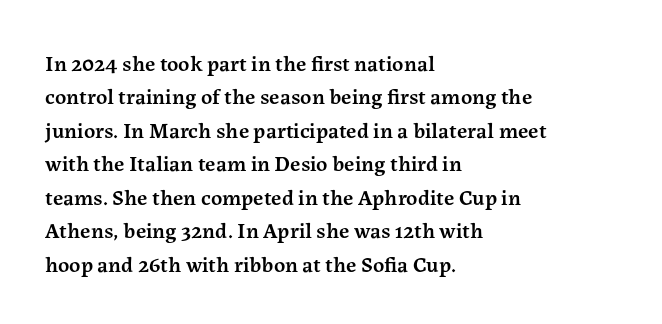
Rows of type keep a routine distance in the vertical direction. Default kerning and tracking; the words read as compact shapes. The font's upright variant was chosen for this text. As a designer I'd log this as weight 600, semibold. The string is rendered with underlining switched off.
